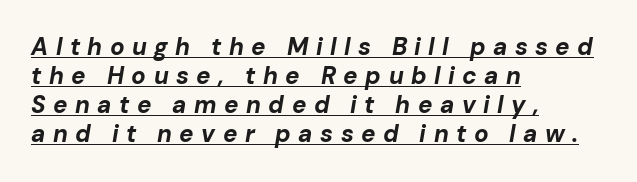
The image shows 24 px bold type, italic (leaning right); set left-aligned, line spacing 1.21x, unusually wide letter spacing (+0.31 em), underlined.
